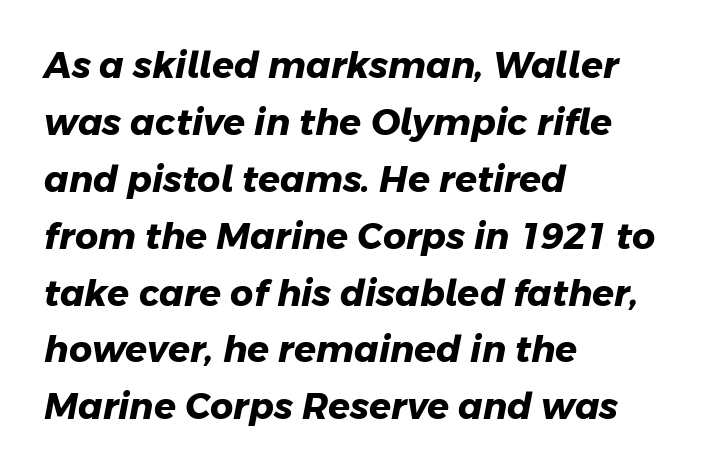
{"serif": "no", "bold": "yes", "weight": "heavy", "width": "normal", "stroke_contrast": "low", "x_height": "medium", "monospaced": "no", "underline": "no", "align": "left", "line_spacing": "normal", "line_spacing_ratio": 1.58, "letter_spacing": "normal", "letter_spacing_em": 0.0, "glyph_px": 36}
